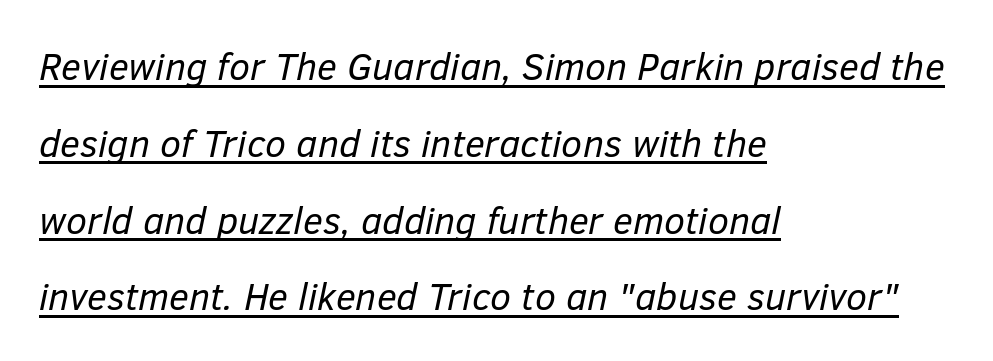
{"italic": "yes", "lean": "right", "slant_degrees": 12, "bold": "no", "weight": "regular", "width": "normal", "stroke_contrast": "low", "x_height": "medium", "monospaced": "no", "underline": "yes", "align": "left", "line_spacing": "loose", "line_spacing_ratio": 2.02, "letter_spacing": "normal", "letter_spacing_em": 0.0, "glyph_px": 38}
